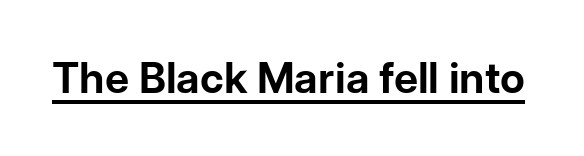
Q: Is the text bold? A: Yes.
Q: Is the text italic (slanted)? A: No, it is upright.
Q: Is the typeface a serif or a sans-serif typeface? A: Sans-serif.
Q: Is the text underlined? A: Yes.
Q: Is the spacing between letters normal or unusually wide? A: Normal.
Q: Width (condensed, normal, or wide)? A: Normal.
Q: Stroke contrast? A: Low.
Q: x-height? A: Medium.
Q: Monospaced? A: No.
